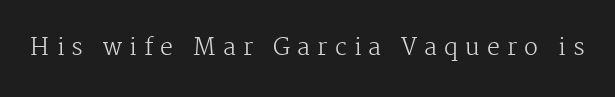
The image shows 23 px text type, upright; set unusually wide letter spacing (+0.31 em), not underlined.
